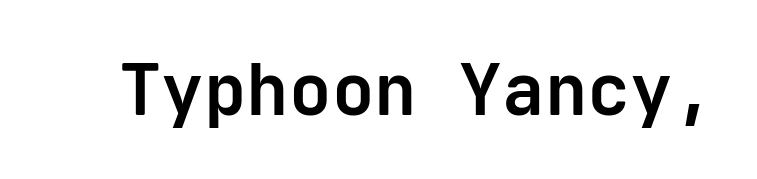
Q: Is the text bold? A: Yes.
Q: Is the text italic (slanted)? A: No, it is upright.
Q: Is the typeface a serif or a sans-serif typeface? A: Sans-serif.
Q: Is the text underlined? A: No.
Q: Is the spacing between letters normal or unusually wide? A: Normal.
Q: Width (condensed, normal, or wide)? A: Normal.
Q: Stroke contrast? A: Low.
Q: x-height? A: Medium.
Q: Monospaced? A: Yes.
